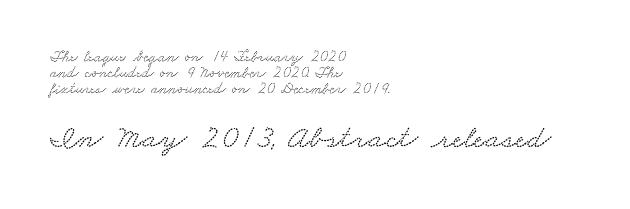
{"serif": "yes", "width": "wide", "stroke_contrast": "medium", "x_height": "small", "monospaced": "no", "underline": "no", "align": "left", "line_spacing": "tight", "line_spacing_ratio": 1.0, "letter_spacing": "normal", "letter_spacing_em": 0.0, "larger_block": "second", "size_ratio": 2.06, "glyph_px": 33}
